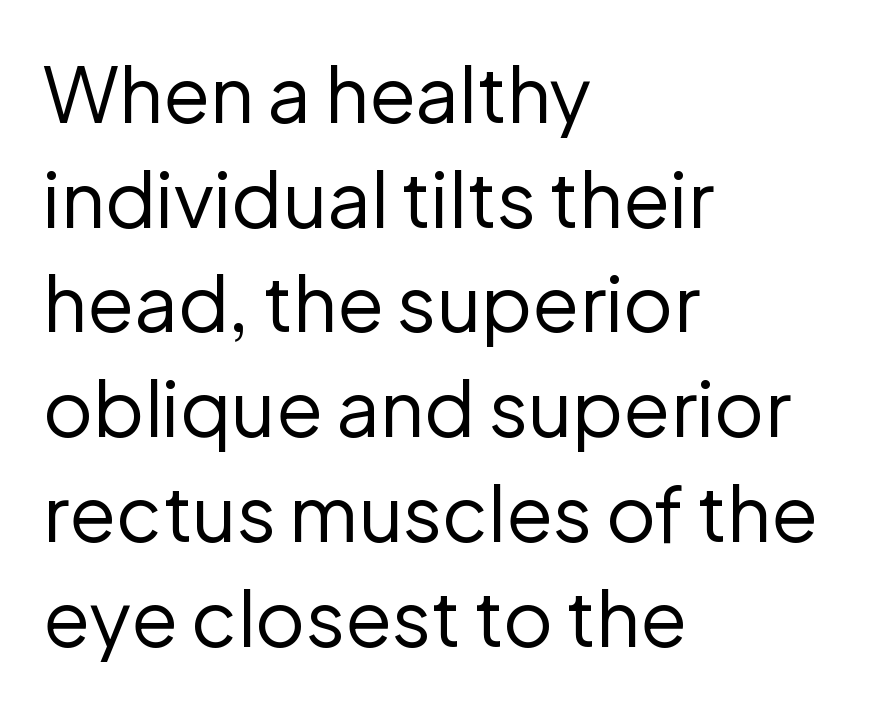
The rendering uses a moderate line-height, typical for paragraphs. Do the characters align in a grid? No, the font is proportional. Serif or sans? Sans — the stroke terminals are bare. The passage is arranged the way most books set body copy — flush left. Is the type heavy? It reads as light-to-regular instead. The strip under each line holds only bare page.
